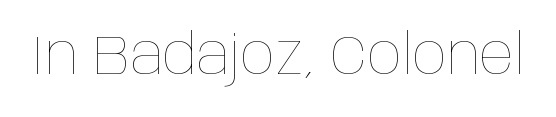
Q: Is the text bold? A: No.
Q: Is the text italic (slanted)? A: No, it is upright.
Q: Is the text underlined? A: No.
Q: Is the spacing between letters normal or unusually wide? A: Normal.
Q: Width (condensed, normal, or wide)? A: Condensed.
Q: Stroke contrast? A: Low.
Q: x-height? A: Large.
Q: Monospaced? A: No.
